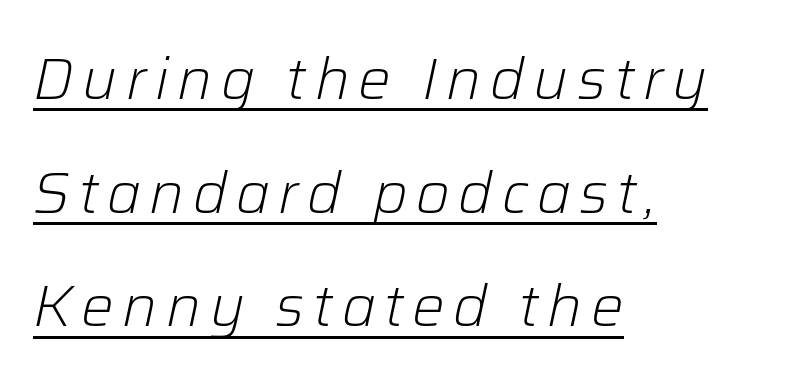
Q: Is the text bold? A: No.
Q: Is the text italic (slanted)? A: Yes, it leans right by about 12 degrees.
Q: Is the text underlined? A: Yes.
Q: How is the paragraph aligned? A: Left-aligned.
Q: Is the spacing between lines tight, normal or loose? A: Loose.
Q: Width (condensed, normal, or wide)? A: Normal.
Q: Stroke contrast? A: Low.
Q: x-height? A: Medium.
Q: Monospaced? A: No.
